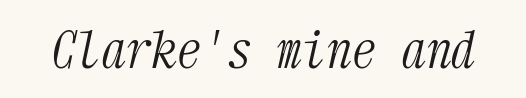
Stems and bowls with no extra thickness — not bold. The space beneath each line is pristine and unruled. Here the designer chose a console-style face with uniform glyph widths. Does the type have serifs? Yes, each stem ends in a small foot. Slanted lettering throughout.
